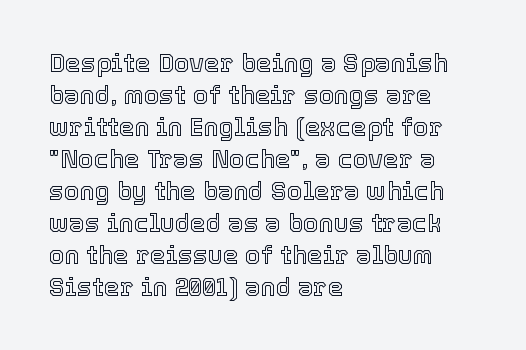
Q: Is the text italic (slanted)? A: No, it is upright.
Q: Is the text underlined? A: No.
Q: How is the paragraph aligned? A: Left-aligned.
Q: Is the spacing between letters normal or unusually wide? A: Normal.
Q: Is the spacing between lines tight, normal or loose? A: Normal.
